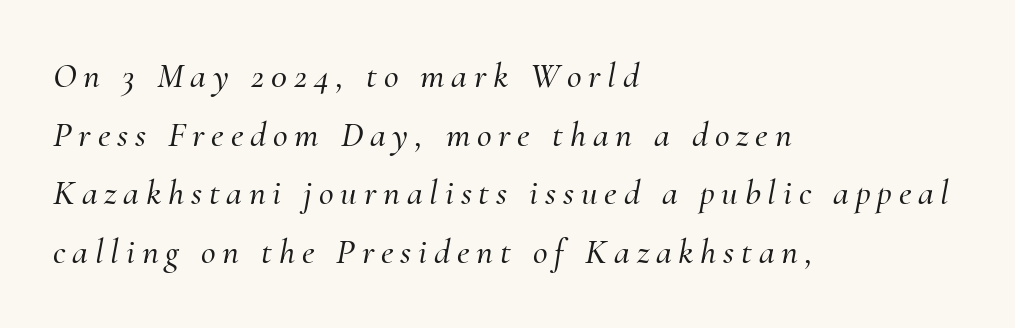
Small tapered or slab feet sit at the stroke ends, so this counts as serif. Beneath every word, the page is bare. This sample keeps an unexceptional amount of space between lines. The rendering uses natural spacing where letterforms have individual widths. Teacher's note: observe the even left margin — that is flush-left alignment. The rendering applies a slant to the glyphs.
